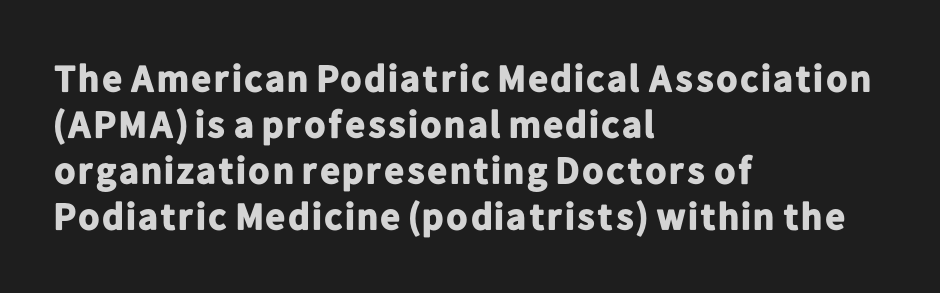
The image shows 38 px bold sans-serif type, upright; set left-aligned, line spacing 1.21x, normal letter spacing, not underlined; low stroke contrast and a medium x-height.
